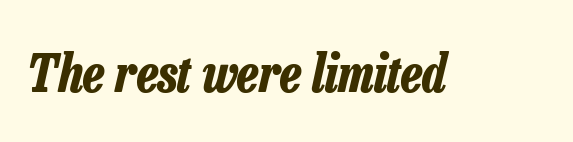
Q: Is the text bold? A: Yes.
Q: Is the text italic (slanted)? A: Yes, it leans right by about 13 degrees.
Q: Is the text underlined? A: No.
Q: Is the spacing between letters normal or unusually wide? A: Normal.
Q: Width (condensed, normal, or wide)? A: Condensed.
Q: Stroke contrast? A: Low.
Q: x-height? A: Medium.
Q: Monospaced? A: No.
